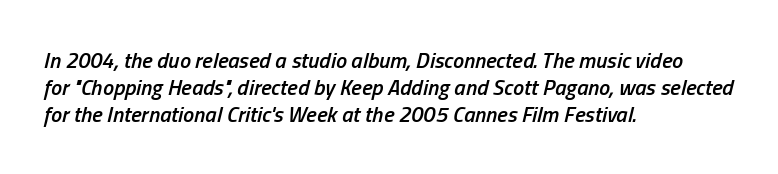
Q: Is the text bold? A: Semi-bold.
Q: Is the text italic (slanted)? A: Yes, it leans right by about 13 degrees.
Q: Is the text underlined? A: No.
Q: How is the paragraph aligned? A: Left-aligned.
Q: Is the spacing between letters normal or unusually wide? A: Normal.
